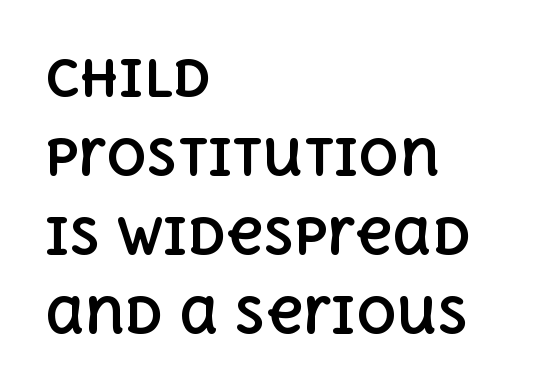
Character widths vary here, with narrow letters taking less room than wide ones. How would I describe the line gaps? Plain and ordinary. If you drew a ruler down the left edge, every line would touch it. The passage shown is not underscored anywhere. Upright lettering throughout. The rendering keeps characters at their native spacing.
